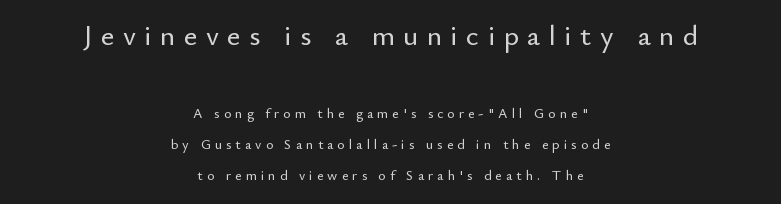
{"serif": "no", "italic": "no", "width": "normal", "stroke_contrast": "low", "x_height": "small", "monospaced": "no", "underline": "no", "align": "center", "line_spacing": "loose", "line_spacing_ratio": 2.21, "letter_spacing": "wide", "letter_spacing_em": 0.29, "larger_block": "first", "size_ratio": 2.07, "glyph_px": 29}
